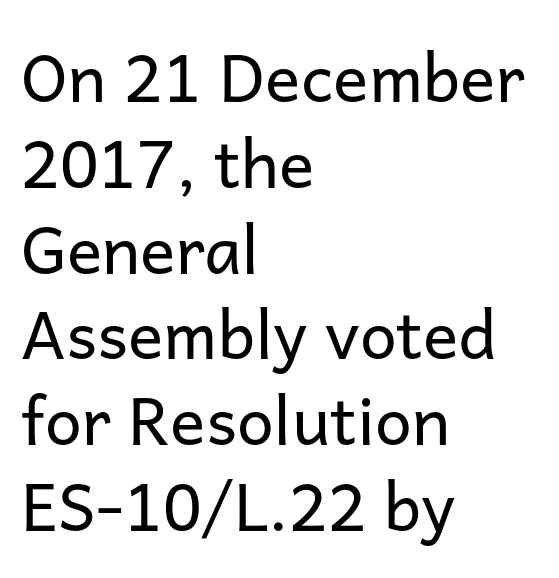
{"serif": "no", "italic": "no", "bold": "no", "weight": "regular", "width": "normal", "stroke_contrast": "low", "x_height": "medium", "monospaced": "no", "underline": "no", "align": "left", "line_spacing": "normal", "line_spacing_ratio": 1.3, "letter_spacing": "normal", "letter_spacing_em": 0.0, "glyph_px": 66}
